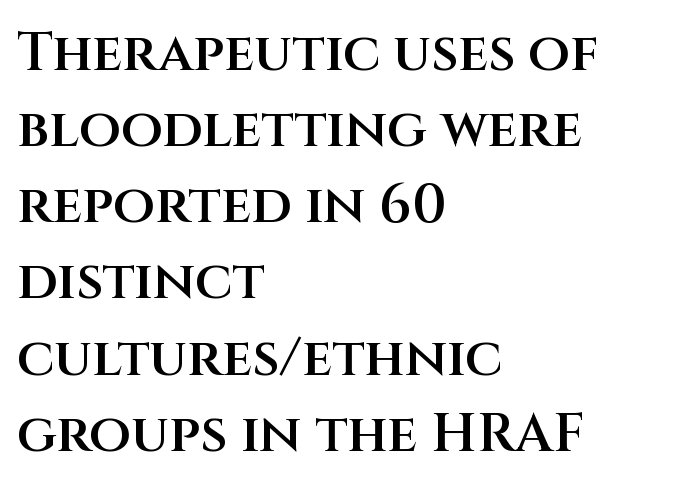
Q: Is the text bold? A: Semi-bold.
Q: Is the text italic (slanted)? A: No, it is upright.
Q: Is the typeface a serif or a sans-serif typeface? A: Sans-serif.
Q: Is the text underlined? A: No.
Q: How is the paragraph aligned? A: Left-aligned.
Q: Is the spacing between letters normal or unusually wide? A: Normal.
Q: Is the spacing between lines tight, normal or loose? A: Normal.
Q: Width (condensed, normal, or wide)? A: Normal.
Q: Stroke contrast? A: Medium.
Q: x-height? A: Large.
Q: Monospaced? A: No.
